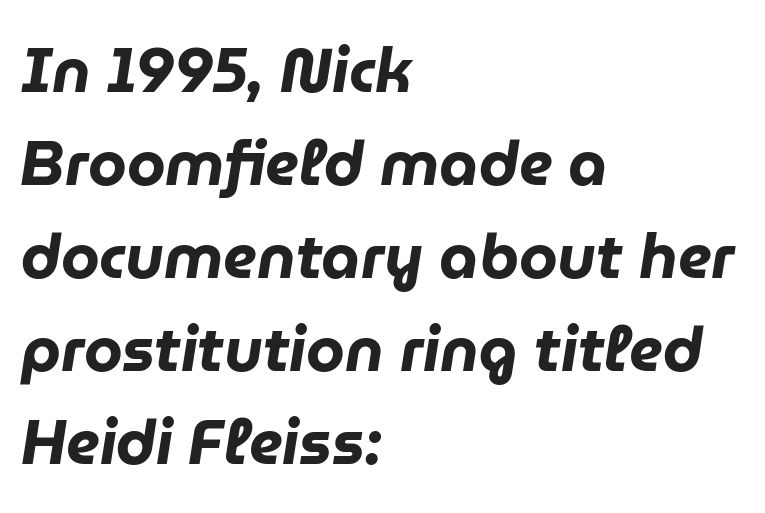
The image shows 62 px heavy type, italic (leaning right); set left-aligned, normal line spacing (1.5x), normal letter spacing, not underlined; low stroke contrast and a medium x-height.
